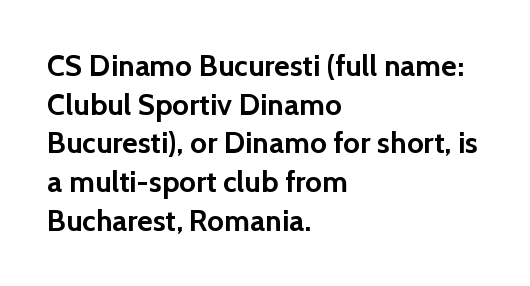
This sample keeps an unexceptional amount of space between lines. The face used here has the dense, thick strokes of a bold. Observe the absence of serifs on each vertical stroke in this sample. Notice how the passage keeps a crisp vertical edge on the left only. A typesetter would call this zero additional tracking.
